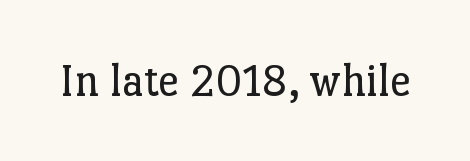
Upright lettering throughout. A light-to-regular cut is what we see here. Beneath every word, the page is bare. The letterforms sit shoulder to shoulder at normal distance.
